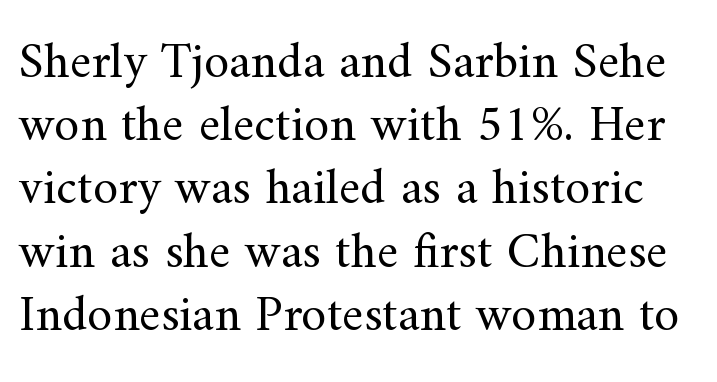
The image shows 51 px regular-weight serif type, upright; set line spacing 1.24x, normal letter spacing, not underlined; medium stroke contrast and a small x-height.
